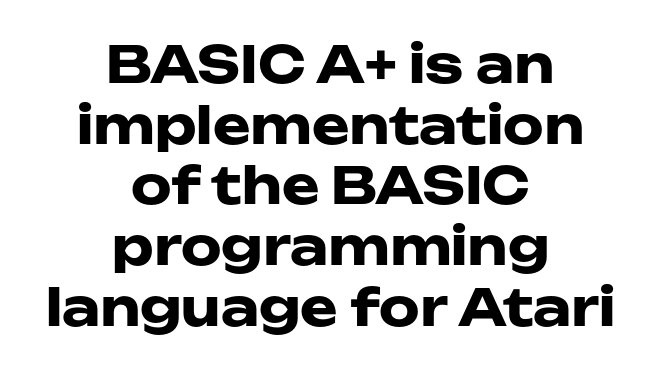
{"serif": "no", "italic": "no", "bold": "yes", "weight": "heavy", "width": "wide", "stroke_contrast": "low", "x_height": "medium", "monospaced": "no", "underline": "no", "align": "center", "line_spacing_ratio": 1.19, "letter_spacing": "normal", "letter_spacing_em": 0.0, "glyph_px": 51}
